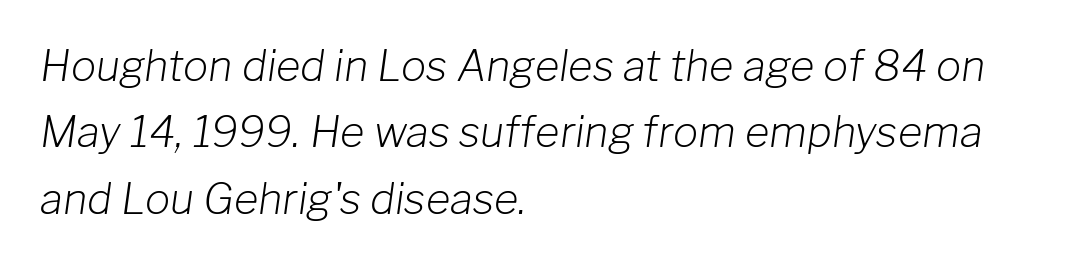
Q: Is the text bold? A: No.
Q: Is the text italic (slanted)? A: Yes, it leans right by about 8 degrees.
Q: Is the text underlined? A: No.
Q: How is the paragraph aligned? A: Left-aligned.
Q: Is the spacing between letters normal or unusually wide? A: Normal.
Q: Is the spacing between lines tight, normal or loose? A: Normal.
Q: Width (condensed, normal, or wide)? A: Normal.
Q: Stroke contrast? A: Low.
Q: x-height? A: Medium.
Q: Monospaced? A: No.
